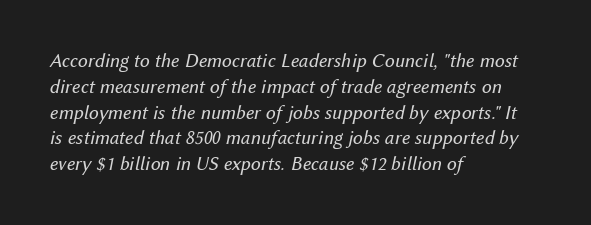
Q: Is the text bold? A: No.
Q: Is the text italic (slanted)? A: Yes, it leans right by about 12 degrees.
Q: Is the text underlined? A: No.
Q: How is the paragraph aligned? A: Left-aligned.
Q: Is the spacing between letters normal or unusually wide? A: Normal.
Q: Is the spacing between lines tight, normal or loose? A: Normal.
